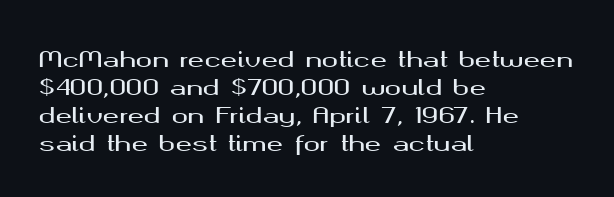
{"italic": "no", "underline": "no", "align": "left", "line_spacing": "normal", "line_spacing_ratio": 1.27, "letter_spacing": "normal", "letter_spacing_em": 0.0, "glyph_px": 22}
